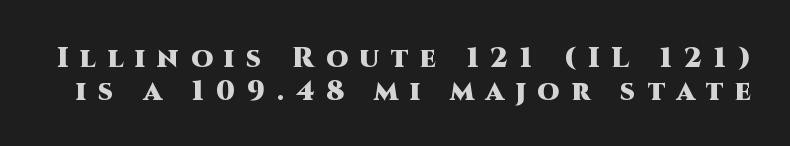
{"serif": "no", "italic": "no", "bold": "yes", "weight": "heavy", "width": "normal", "stroke_contrast": "high", "x_height": "large", "monospaced": "no", "underline": "no", "line_spacing_ratio": 1.19, "letter_spacing": "wide", "letter_spacing_em": 0.42, "glyph_px": 28}
